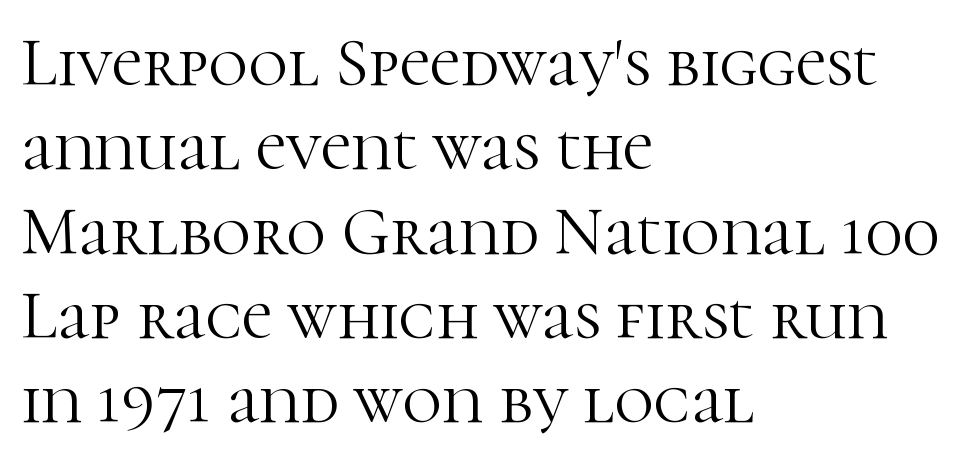
{"serif": "yes", "italic": "no", "bold": "no", "weight": "light", "width": "normal", "stroke_contrast": "high", "x_height": "medium", "monospaced": "no", "underline": "no", "align": "left", "line_spacing_ratio": 1.24, "letter_spacing": "normal", "letter_spacing_em": 0.0, "glyph_px": 68}
